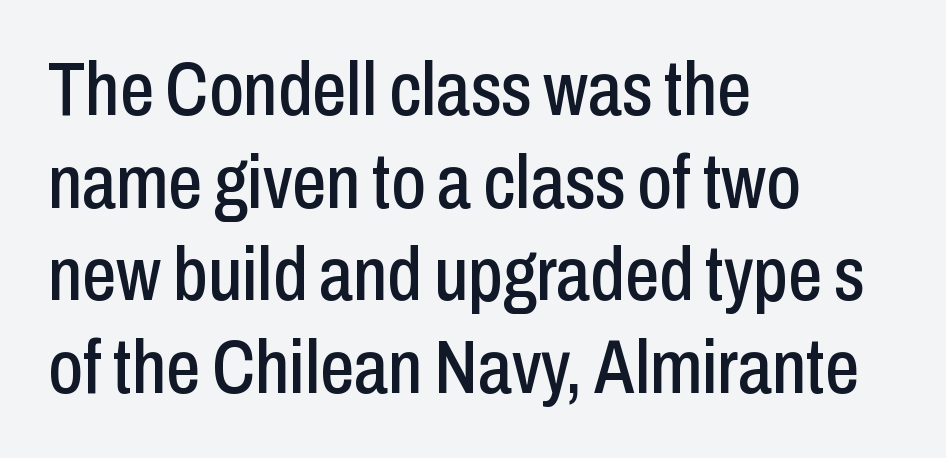
Q: Is the text italic (slanted)? A: No, it is upright.
Q: Is the typeface a serif or a sans-serif typeface? A: Sans-serif.
Q: Is the text underlined? A: No.
Q: How is the paragraph aligned? A: Left-aligned.
Q: Is the spacing between letters normal or unusually wide? A: Normal.
Q: Width (condensed, normal, or wide)? A: Condensed.
Q: Stroke contrast? A: Low.
Q: x-height? A: Medium.
Q: Monospaced? A: No.
